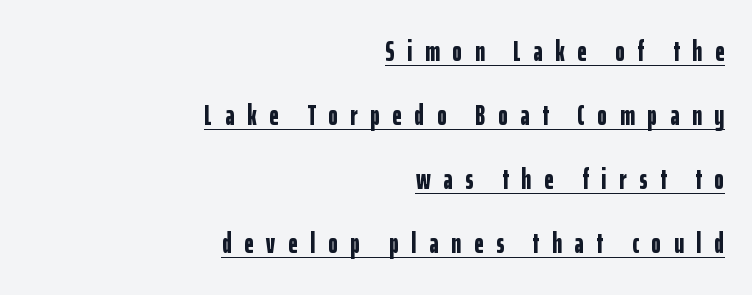
Q: Is the text bold? A: Yes.
Q: Is the text italic (slanted)? A: No, it is upright.
Q: Is the typeface a serif or a sans-serif typeface? A: Sans-serif.
Q: Is the text underlined? A: Yes.
Q: How is the paragraph aligned? A: Right-aligned.
Q: Is the spacing between letters normal or unusually wide? A: Unusually wide.
Q: Is the spacing between lines tight, normal or loose? A: Loose.
Q: Width (condensed, normal, or wide)? A: Condensed.
Q: Stroke contrast? A: Low.
Q: x-height? A: Medium.
Q: Monospaced? A: No.
